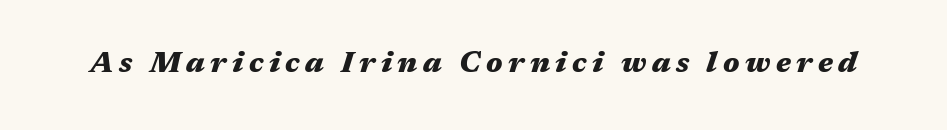
{"italic": "yes", "lean": "right", "slant_degrees": 17, "bold": "yes", "weight": "heavy", "width": "wide", "stroke_contrast": "medium", "x_height": "medium", "monospaced": "no", "underline": "no", "glyph_px": 29}
